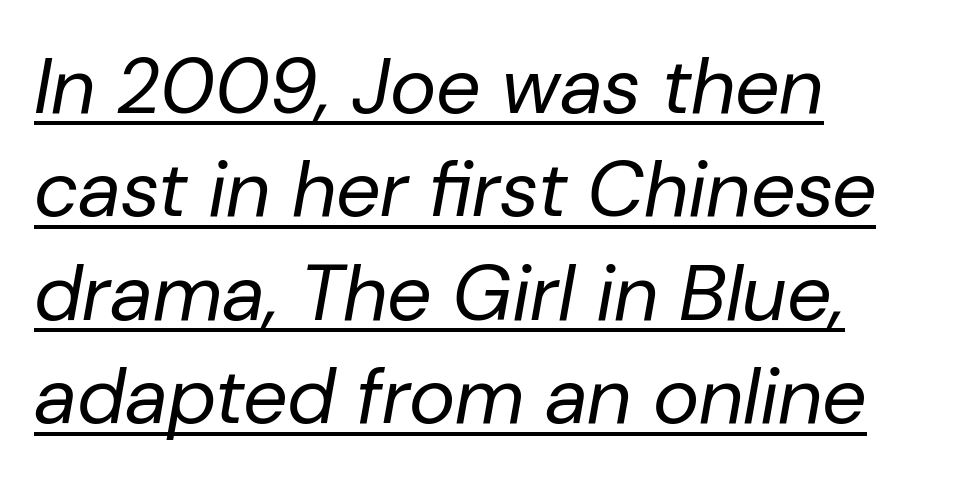
The image shows 79 px regular-weight type, italic (leaning right); set left-aligned, normal line spacing (1.31x), normal letter spacing, underlined; low stroke contrast and a medium x-height.
